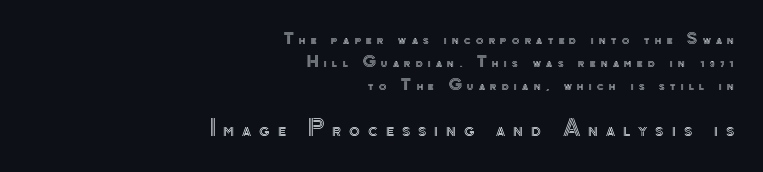
The image shows 22 px text type, upright; set right-aligned, normal line spacing (1.53x), unusually wide letter spacing (+0.36 em), not underlined; the second (bottom) block is 1.47x larger.
